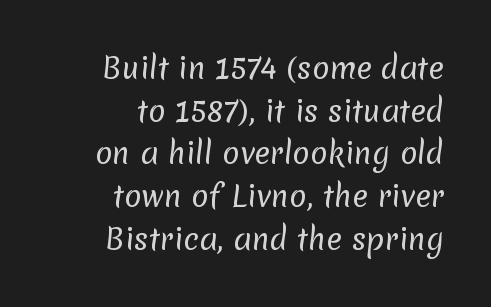
Q: Is the text bold? A: No.
Q: Is the typeface a serif or a sans-serif typeface? A: Sans-serif.
Q: Is the text underlined? A: No.
Q: How is the paragraph aligned? A: Right-aligned.
Q: Is the spacing between letters normal or unusually wide? A: Normal.
Q: Is the spacing between lines tight, normal or loose? A: Normal.
Q: Width (condensed, normal, or wide)? A: Normal.
Q: Stroke contrast? A: Low.
Q: x-height? A: Medium.
Q: Monospaced? A: No.
